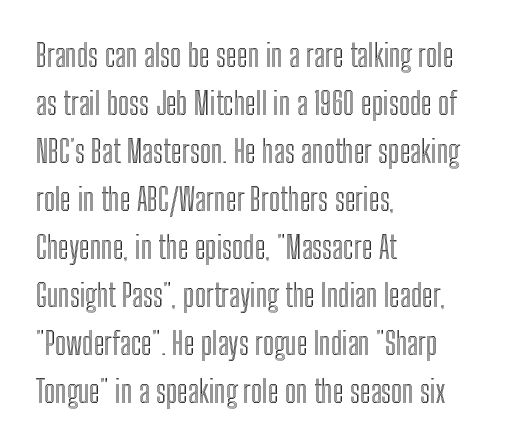
Q: Is the text italic (slanted)? A: No, it is upright.
Q: Is the text underlined? A: No.
Q: How is the paragraph aligned? A: Left-aligned.
Q: Is the spacing between letters normal or unusually wide? A: Normal.
Q: Is the spacing between lines tight, normal or loose? A: Normal.
Q: Width (condensed, normal, or wide)? A: Condensed.
Q: x-height? A: Medium.
Q: Monospaced? A: No.
